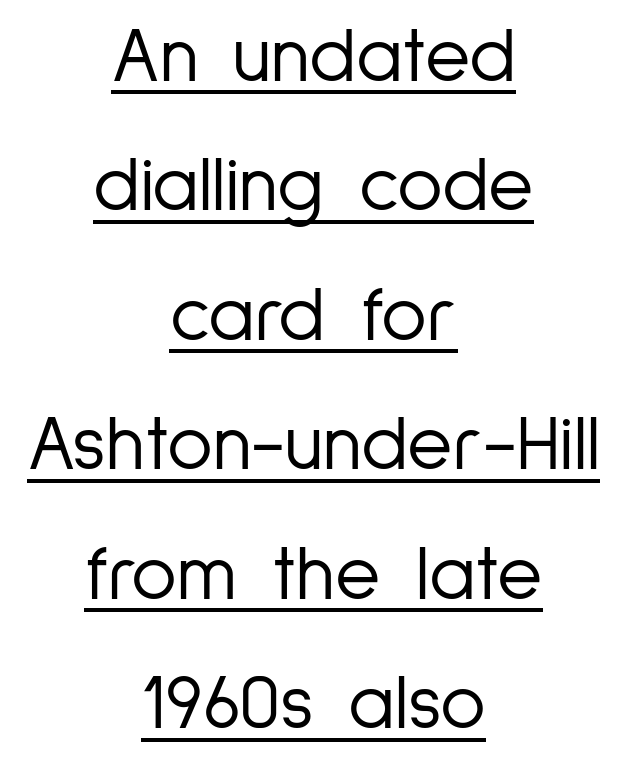
{"serif": "no", "italic": "no", "bold": "no", "weight": "light", "width": "condensed", "stroke_contrast": "low", "x_height": "medium", "monospaced": "no", "underline": "yes", "align": "center", "line_spacing": "normal", "line_spacing_ratio": 1.66, "letter_spacing": "normal", "letter_spacing_em": 0.0, "glyph_px": 78}
